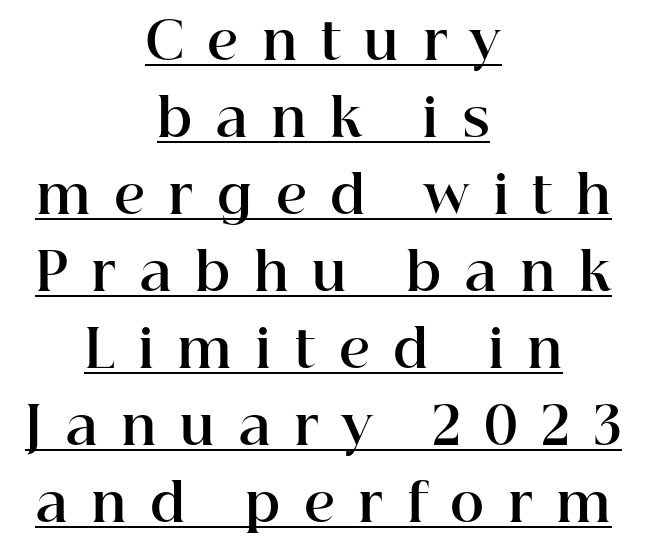
{"serif": "yes", "italic": "no", "bold": "yes", "weight": "bold", "width": "normal", "stroke_contrast": "high", "x_height": "medium", "monospaced": "no", "underline": "yes", "align": "center", "line_spacing": "normal", "line_spacing_ratio": 1.48, "letter_spacing": "wide", "letter_spacing_em": 0.45, "glyph_px": 52}
